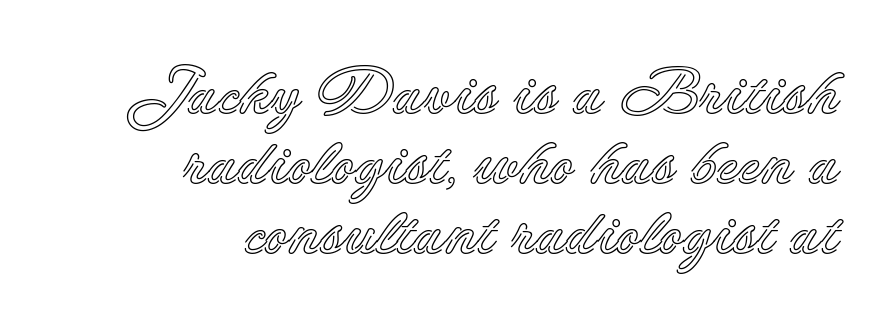
Is the block centered? No — it sits flush against the right margin. Think of a printed novel: that variable character pitch is what you see here. The face used here is rendered with its standard letterfit. Any mark beneath the type? The region is blank. One glance says dense: line gaps are narrower than usual.
